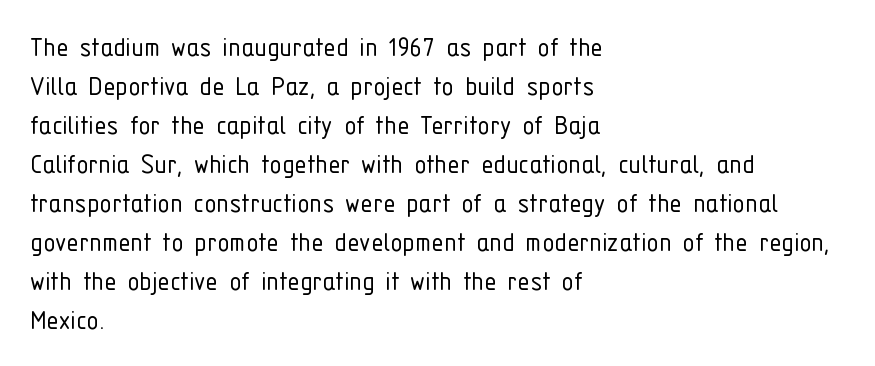
Q: Is the text bold? A: No.
Q: Is the text italic (slanted)? A: No, it is upright.
Q: Is the typeface a serif or a sans-serif typeface? A: Sans-serif.
Q: Is the text underlined? A: No.
Q: How is the paragraph aligned? A: Left-aligned.
Q: Is the spacing between letters normal or unusually wide? A: Normal.
Q: Is the spacing between lines tight, normal or loose? A: Normal.
Q: Width (condensed, normal, or wide)? A: Condensed.
Q: Stroke contrast? A: Low.
Q: x-height? A: Medium.
Q: Monospaced? A: No.
